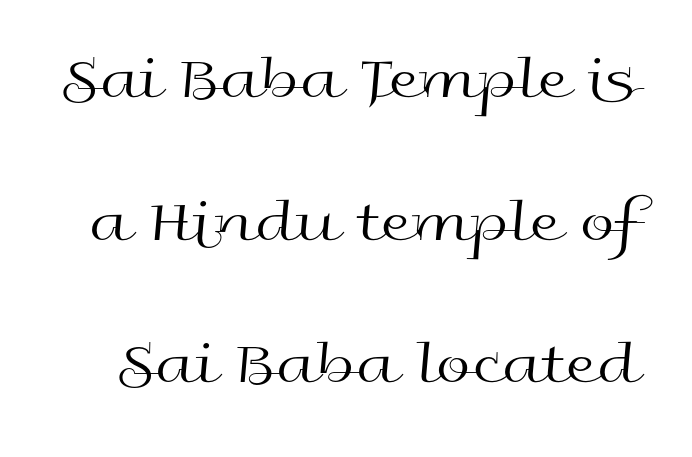
Q: Is the text bold? A: No.
Q: Is the text italic (slanted)? A: No, it is upright.
Q: Is the typeface a serif or a sans-serif typeface? A: Sans-serif.
Q: Is the text underlined? A: No.
Q: Is the spacing between letters normal or unusually wide? A: Normal.
Q: Is the spacing between lines tight, normal or loose? A: Loose.
Q: Width (condensed, normal, or wide)? A: Wide.
Q: x-height? A: Medium.
Q: Monospaced? A: No.
